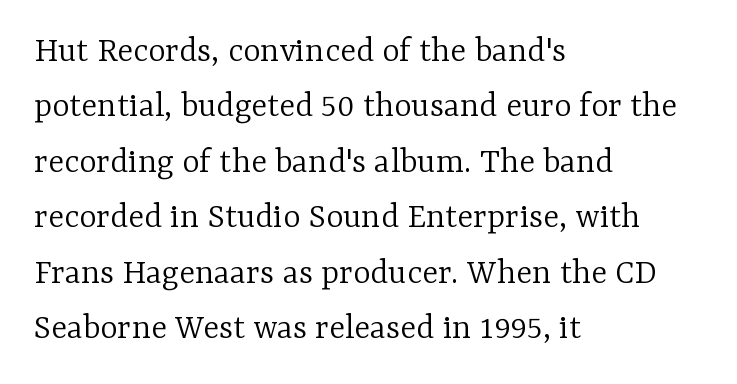
Bare-footed words on every line. Posture: vertical. Look at the tracking — it's just the regular setting, nothing added. The strokes carry an ordinary text weight at most.
